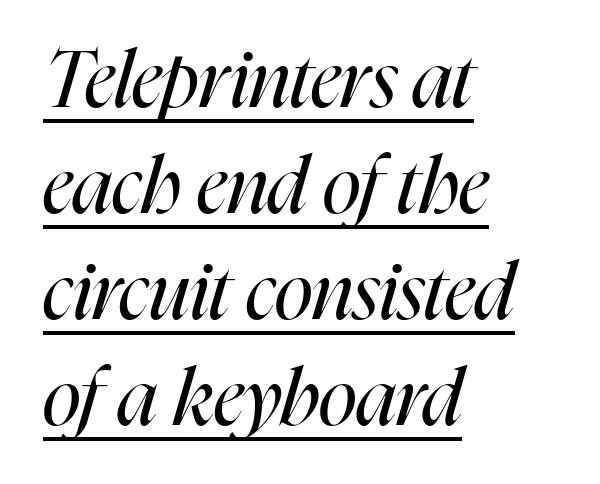
{"italic": "yes", "lean": "right", "slant_degrees": 16, "bold": "no", "weight": "regular", "width": "condensed", "stroke_contrast": "high", "x_height": "medium", "monospaced": "no", "underline": "yes", "align": "left", "line_spacing": "normal", "line_spacing_ratio": 1.34, "letter_spacing": "normal", "letter_spacing_em": 0.0, "glyph_px": 79}
